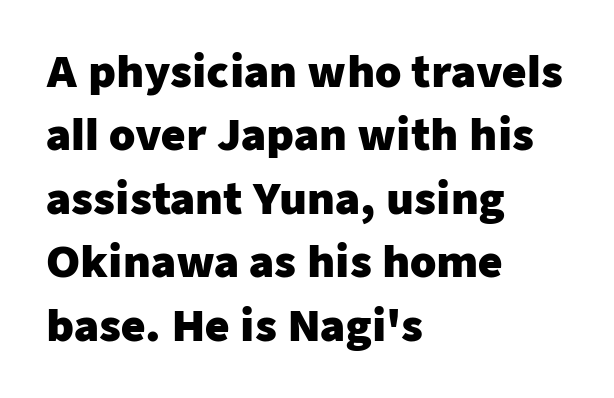
One glance says typical: line gaps are just what's usual. You could not count columns in this text — the font is proportionally spaced. Do the letters lean? They stand straight. Unlike a traditional serif, this face leaves its strokes unadorned. Caption: standard tracking, unaltered. The typesetting leans heavy: a genuine bold.
